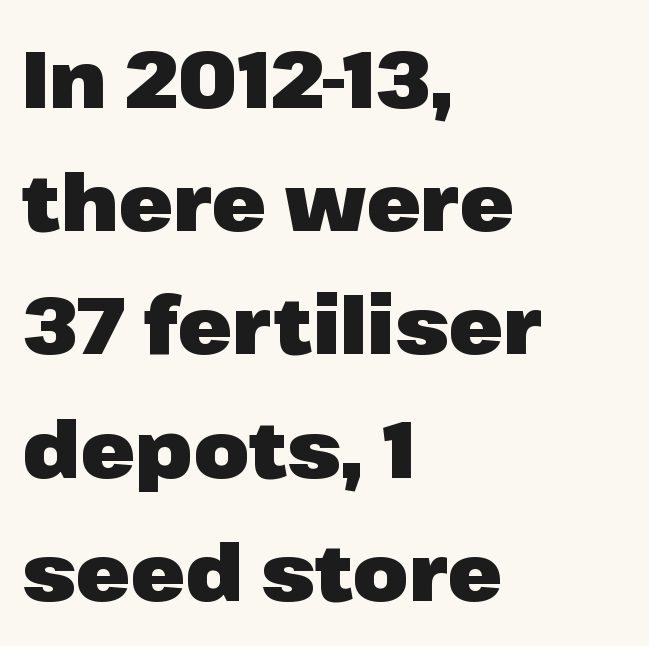
You can tell it's not italic because the verticals are truly vertical. The space between consecutive lines is moderate. Descender tails drop into unmarked territory. A full-strength bold gives these letters their thick strokes.
